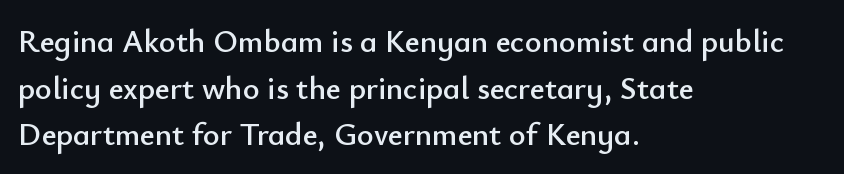
{"serif": "no", "italic": "no", "width": "normal", "stroke_contrast": "low", "x_height": "small", "monospaced": "no", "underline": "no", "align": "left", "line_spacing": "normal", "line_spacing_ratio": 1.46, "letter_spacing": "normal", "letter_spacing_em": 0.0, "glyph_px": 32}
